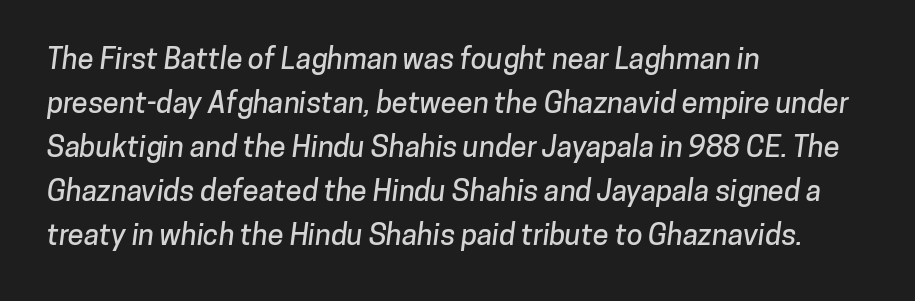
To sum up the face: it is a sans, with no serifs. In terms of leading, this rendering sits right in the middle. Note the varied advance widths — an 'i' is clearly narrower than an 'm'. Descenders are the only things crossing below the line. Each word holds together tightly as a unit, with standard inter-letter gaps.
